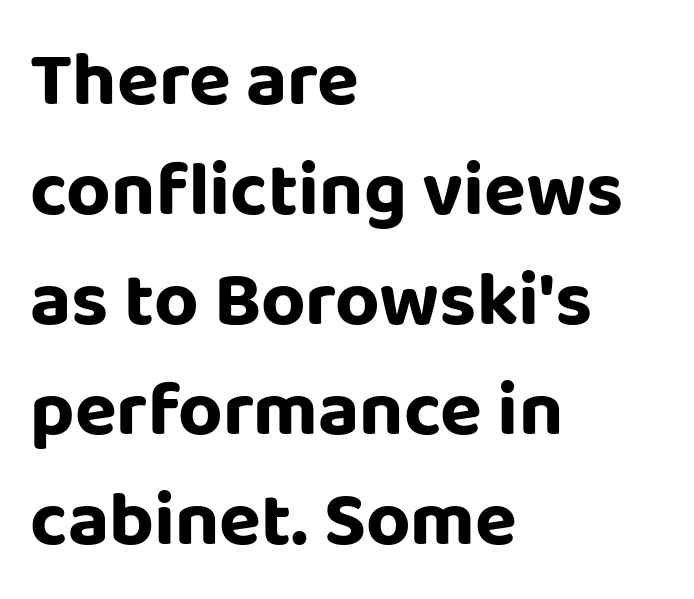
The passage shown stacks its lines at a standard gap. Honestly, the letter spacing is just normal — you wouldn't notice it. Note: no serifs on the glyphs. Leftover space on each line is placed entirely after the last word. The strip under each line holds only bare page.
